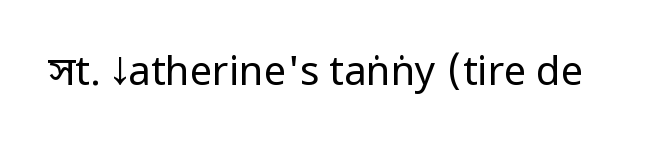
The image shows 40 px regular-weight, condensed sans-serif type, upright; set normal letter spacing, not underlined; low stroke contrast.
